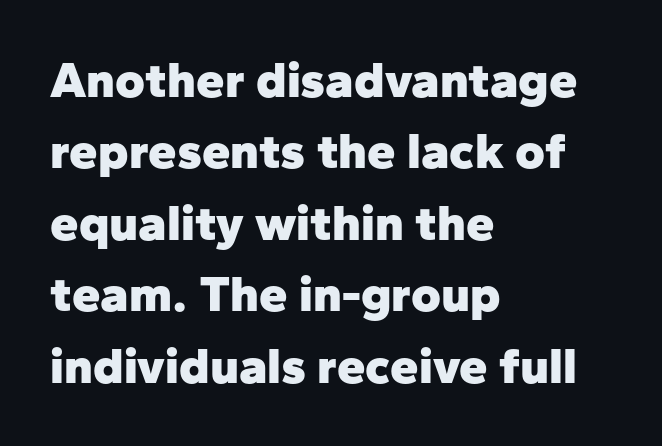
{"serif": "no", "italic": "no", "bold": "yes", "weight": "heavy", "width": "normal", "stroke_contrast": "low", "x_height": "medium", "monospaced": "no", "underline": "no", "align": "left", "line_spacing": "normal", "line_spacing_ratio": 1.4, "letter_spacing": "normal", "letter_spacing_em": 0.0, "glyph_px": 51}
